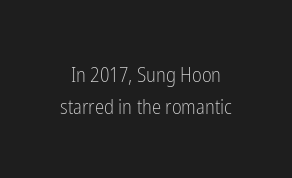
{"italic": "no", "bold": "no", "underline": "no", "line_spacing": "normal", "line_spacing_ratio": 1.53, "letter_spacing": "normal", "letter_spacing_em": 0.0, "glyph_px": 21}
